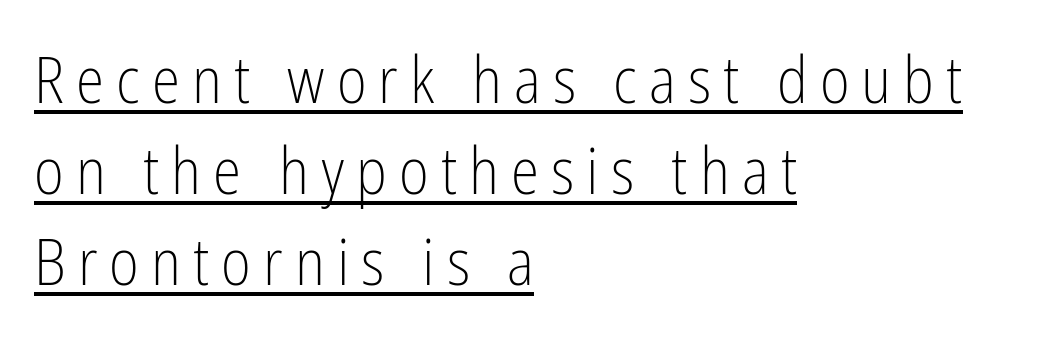
The image shows 64 px light, condensed sans-serif type, upright; set left-aligned, normal line spacing (1.42x), underlined; low stroke contrast and a medium x-height.
